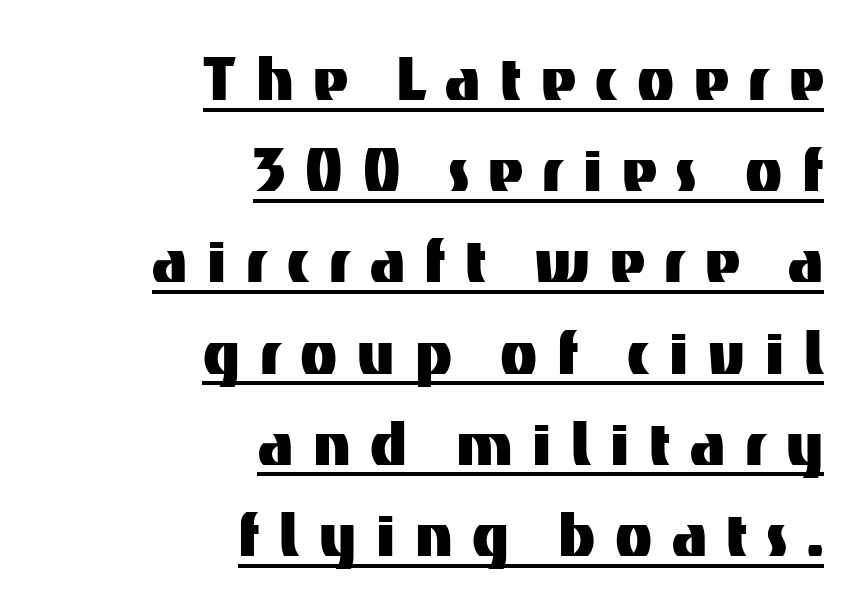
Posture: straight, roman, zero tilt. What kind of face is this? One without serifs — a sans. The rendering inserts visible extra space after every character. Each letter keeps its own natural width here, so spacing adapts to shape. One-word summary of the alignment: right. Honestly, the underline is the first thing you notice here.
